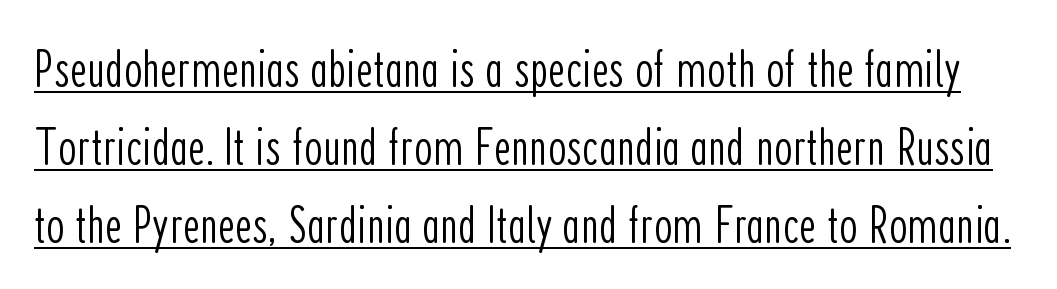
The image shows 53 px light, condensed sans-serif type, upright; set normal line spacing (1.47x), normal letter spacing, underlined; low stroke contrast and a medium x-height.
